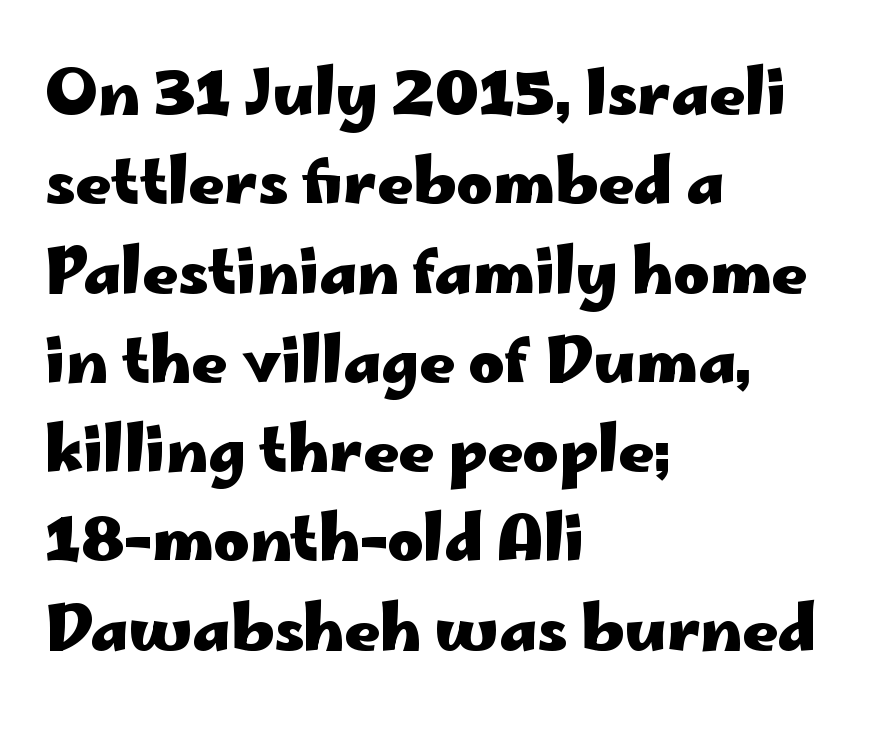
The image shows 62 px heavy, wide sans-serif type, upright; set left-aligned, normal line spacing (1.44x), normal letter spacing, not underlined; low stroke contrast and a small x-height.
